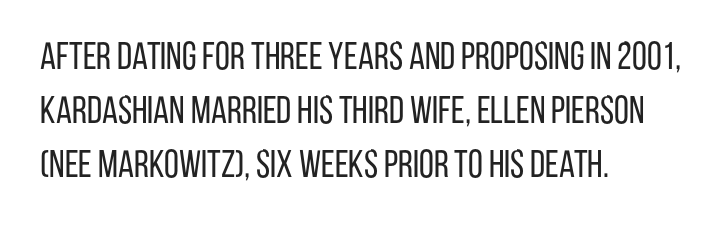
Normally led — the rows are evenly, conventionally spaced. If you drew a ruler down the left edge, every line would touch it. Tall strokes in this sample are plumb rather than angled. The typeface has the unassuming heft of standard copy or less. Do the characters align in a grid? No, the font is proportional.
